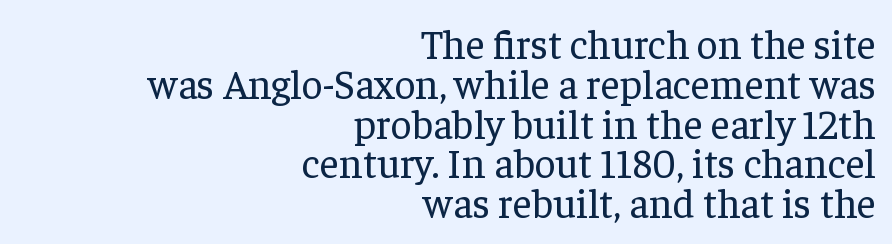
No extra tracking has been applied to these lines. Vertically, the passage feels compressed, each row crowding the next. This rendering uses right alignment, leaving the left contour irregular. No word sits above an underline.
